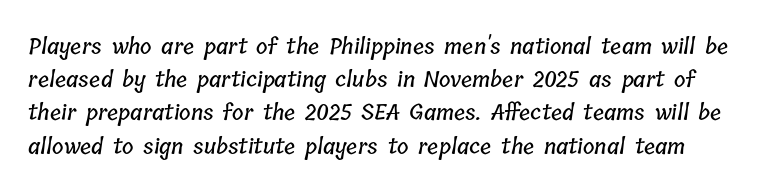
Line spacing here is normal. Glyph-to-glyph distance matches everyday printed text. The string is rendered with underlining switched off.
